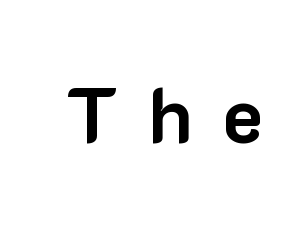
Between one letter and the next there's a generous, obvious gap. Characters remain perfectly vertical along every line. Looks like regular typesetting: each glyph gets only the width it needs. Descenders are the only things crossing below the line.
